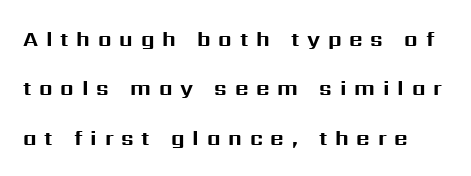
Bold? Absolutely — the strokes are thick and heavy. Characters follow at a spacing far wider than the type designer built in. Posture: upright roman. Airy leading.
